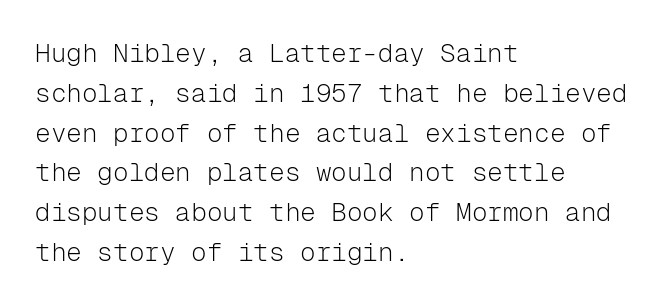
The image shows 26 px text type, upright; set left-aligned, normal line spacing (1.53x), normal letter spacing, not underlined.
